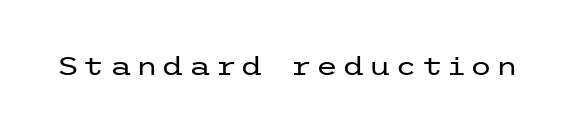
Q: Is the text bold? A: No.
Q: Is the text italic (slanted)? A: No, it is upright.
Q: Is the text underlined? A: No.
